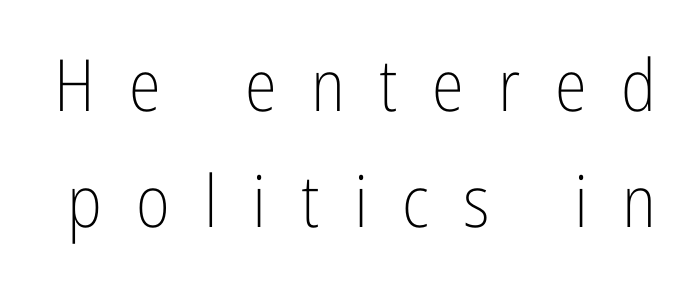
Bold? No — there's no thickening of the strokes. Rows of type keep a routine distance in the vertical direction. Loose tracking; the words dissolve into strings of separated letters. The area under the type is left untouched.
